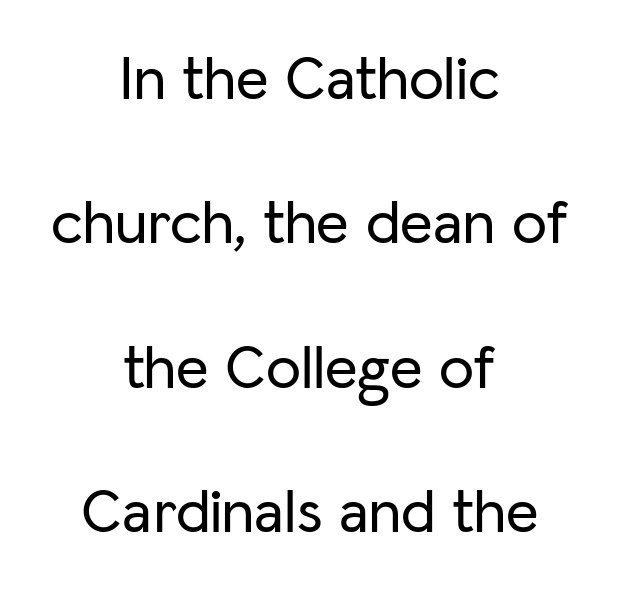
The image shows 63 px sans-serif type, upright; set centered, loose line spacing (2.29x), normal letter spacing, not underlined; low stroke contrast and a medium x-height.
